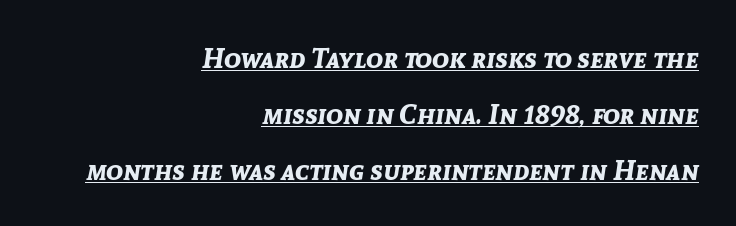
{"italic": "yes", "lean": "right", "slant_degrees": 8, "bold": "yes", "weight": "bold", "width": "normal", "stroke_contrast": "low", "x_height": "medium", "monospaced": "no", "underline": "yes", "align": "right", "line_spacing": "loose", "line_spacing_ratio": 2.0, "letter_spacing": "normal", "letter_spacing_em": 0.0, "glyph_px": 28}
